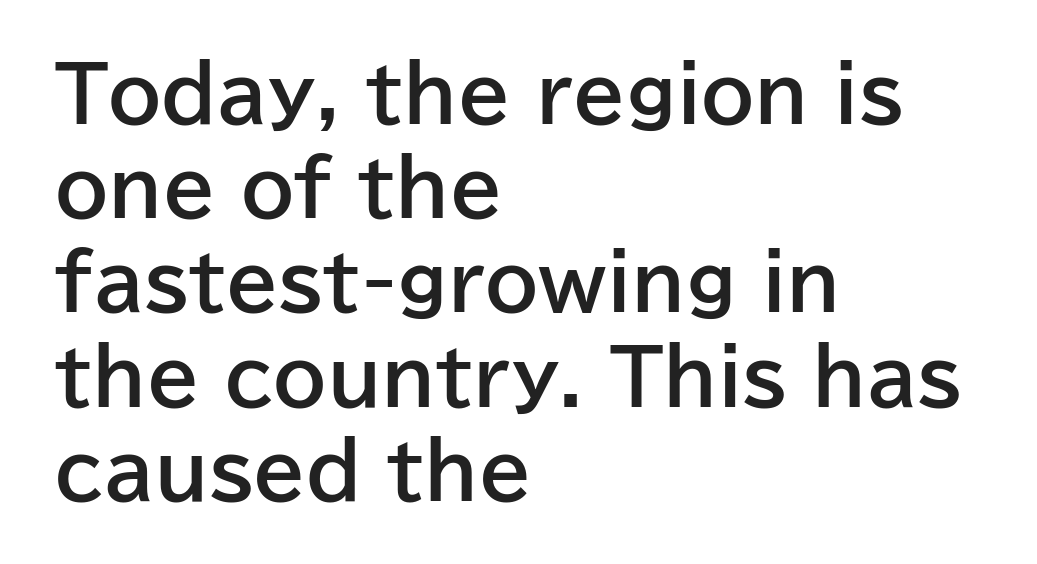
Q: Is the text bold? A: Yes.
Q: Is the text italic (slanted)? A: No, it is upright.
Q: Is the typeface a serif or a sans-serif typeface? A: Sans-serif.
Q: Is the text underlined? A: No.
Q: How is the paragraph aligned? A: Left-aligned.
Q: Is the spacing between letters normal or unusually wide? A: Normal.
Q: Width (condensed, normal, or wide)? A: Normal.
Q: Stroke contrast? A: Low.
Q: x-height? A: Medium.
Q: Monospaced? A: No.
